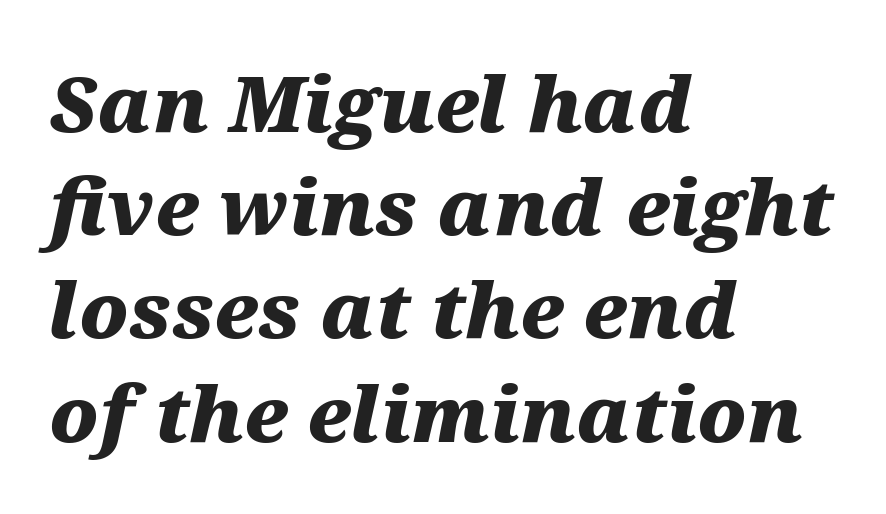
Q: Is the text bold? A: Yes.
Q: Is the text italic (slanted)? A: Yes, it leans right by about 12 degrees.
Q: Is the text underlined? A: No.
Q: How is the paragraph aligned? A: Left-aligned.
Q: Is the spacing between letters normal or unusually wide? A: Normal.
Q: Is the spacing between lines tight, normal or loose? A: Normal.
Q: Width (condensed, normal, or wide)? A: Wide.
Q: Stroke contrast? A: Medium.
Q: x-height? A: Medium.
Q: Monospaced? A: No.
